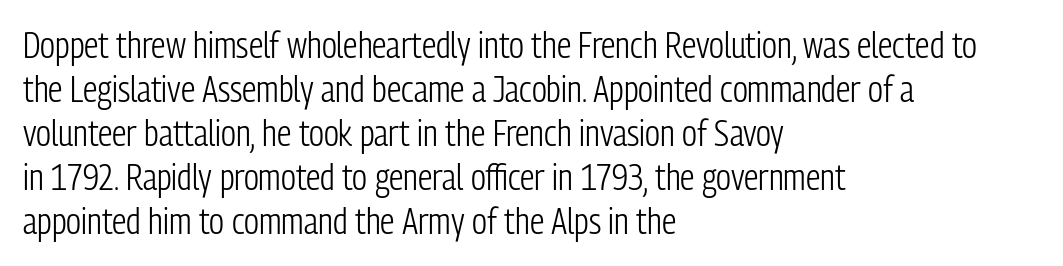
Q: Is the text bold? A: No.
Q: Is the text italic (slanted)? A: No, it is upright.
Q: Is the typeface a serif or a sans-serif typeface? A: Sans-serif.
Q: Is the text underlined? A: No.
Q: How is the paragraph aligned? A: Left-aligned.
Q: Is the spacing between letters normal or unusually wide? A: Normal.
Q: Width (condensed, normal, or wide)? A: Condensed.
Q: Stroke contrast? A: Low.
Q: x-height? A: Medium.
Q: Monospaced? A: No.
